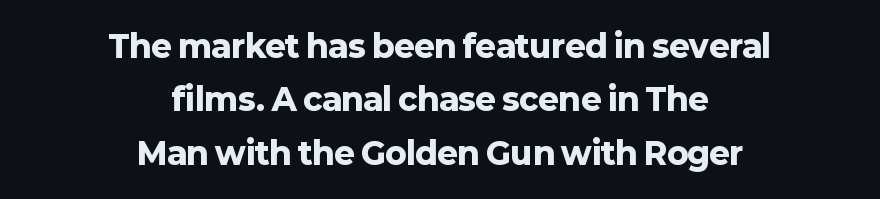
Q: Is the text bold? A: Yes.
Q: Is the text italic (slanted)? A: No, it is upright.
Q: Is the typeface a serif or a sans-serif typeface? A: Sans-serif.
Q: Is the text underlined? A: No.
Q: How is the paragraph aligned? A: Centered.
Q: Is the spacing between letters normal or unusually wide? A: Normal.
Q: Width (condensed, normal, or wide)? A: Normal.
Q: Stroke contrast? A: Low.
Q: x-height? A: Medium.
Q: Monospaced? A: No.
